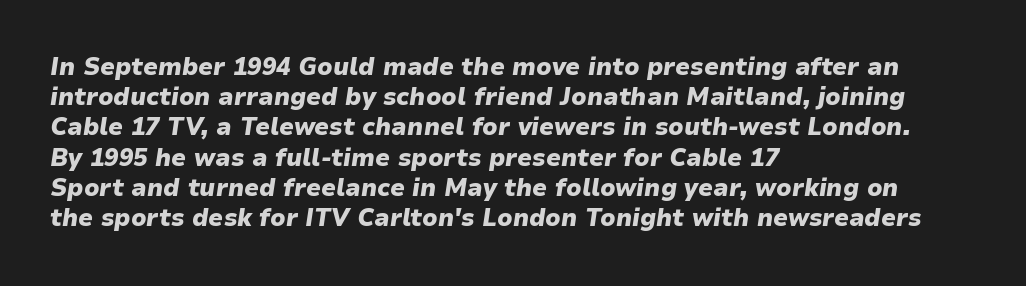
Q: Is the text bold? A: Yes.
Q: Is the text italic (slanted)? A: Yes, it leans right by about 9 degrees.
Q: Is the text underlined? A: No.
Q: How is the paragraph aligned? A: Left-aligned.
Q: Is the spacing between letters normal or unusually wide? A: Normal.
Q: Is the spacing between lines tight, normal or loose? A: Normal.
